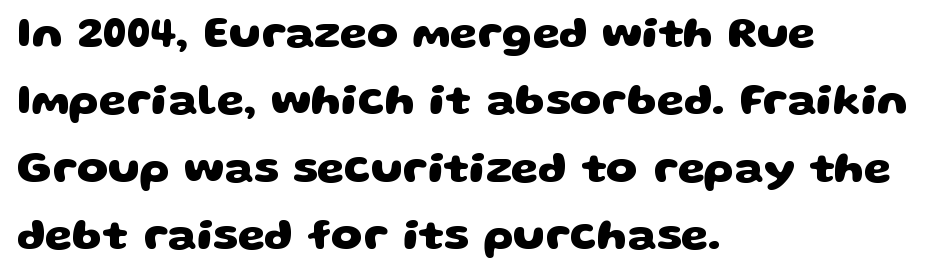
{"serif": "no", "bold": "yes", "weight": "heavy", "width": "wide", "stroke_contrast": "low", "x_height": "large", "monospaced": "no", "underline": "no", "align": "left", "line_spacing": "normal", "line_spacing_ratio": 1.53, "letter_spacing": "normal", "letter_spacing_em": 0.0, "glyph_px": 44}
